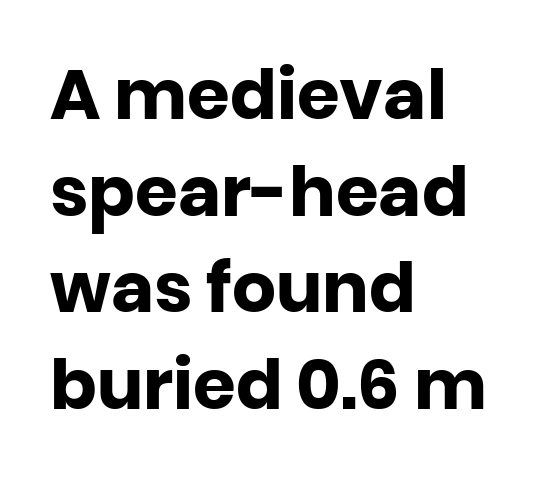
{"serif": "no", "italic": "no", "bold": "yes", "weight": "heavy", "width": "normal", "stroke_contrast": "low", "x_height": "large", "monospaced": "no", "underline": "no", "align": "left", "line_spacing": "normal", "line_spacing_ratio": 1.4, "letter_spacing": "normal", "letter_spacing_em": 0.0, "glyph_px": 69}
